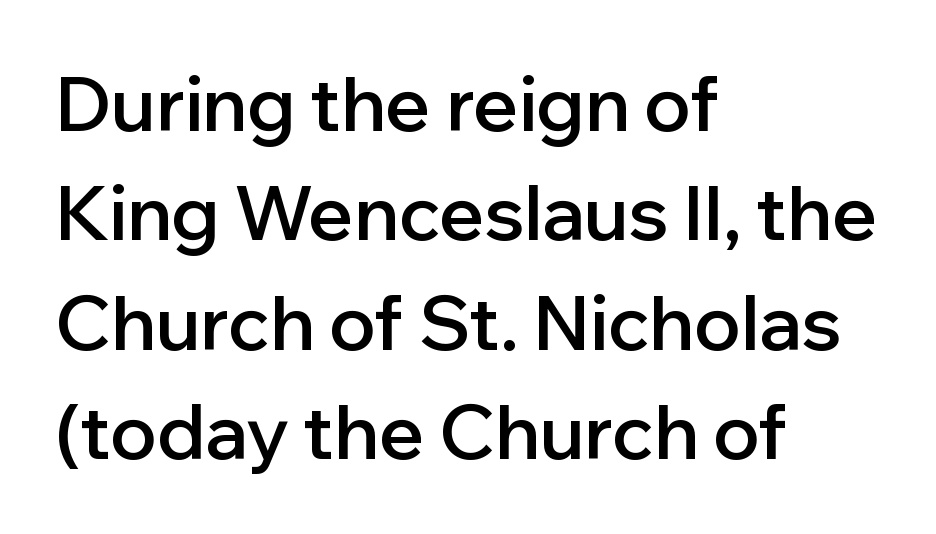
Q: Is the text bold? A: Semi-bold.
Q: Is the text italic (slanted)? A: No, it is upright.
Q: Is the typeface a serif or a sans-serif typeface? A: Sans-serif.
Q: Is the text underlined? A: No.
Q: How is the paragraph aligned? A: Left-aligned.
Q: Is the spacing between letters normal or unusually wide? A: Normal.
Q: Is the spacing between lines tight, normal or loose? A: Normal.
Q: Width (condensed, normal, or wide)? A: Normal.
Q: Stroke contrast? A: Low.
Q: x-height? A: Medium.
Q: Monospaced? A: No.
